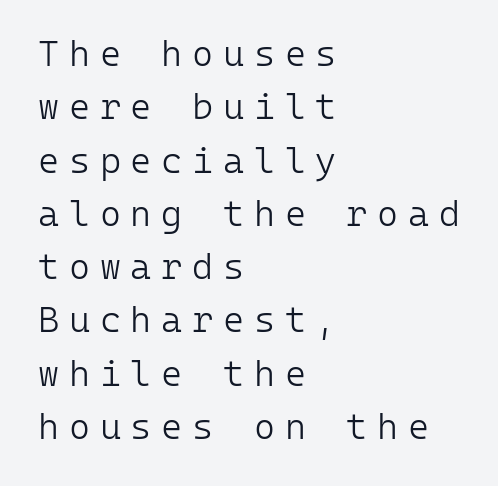
Short note: letters widely spaced. You can tell from the bare stems that sans-serif type was used. Characters remain perfectly vertical along every line. The lines are quadded left. The rows are spaced the way most documents space them.
